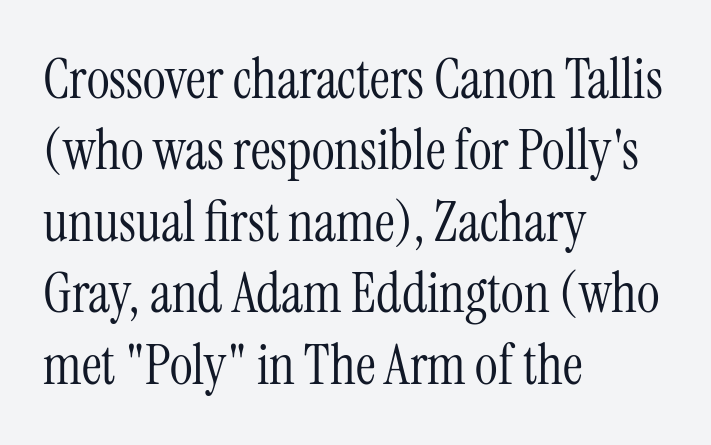
The image shows 55 px light, condensed serif type, upright; set left-aligned, normal line spacing (1.3x), normal letter spacing, not underlined; medium stroke contrast and a medium x-height.
